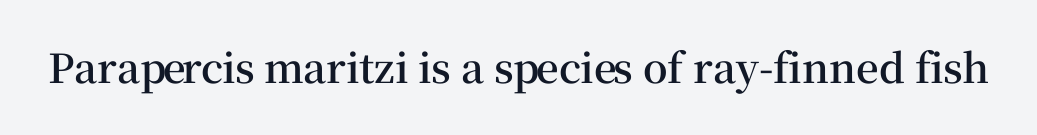
Q: Is the text bold? A: Semi-bold.
Q: Is the text italic (slanted)? A: No, it is upright.
Q: Is the typeface a serif or a sans-serif typeface? A: Serif.
Q: Is the text underlined? A: No.
Q: Is the spacing between letters normal or unusually wide? A: Normal.
Q: Width (condensed, normal, or wide)? A: Normal.
Q: Stroke contrast? A: Medium.
Q: x-height? A: Medium.
Q: Monospaced? A: No.
